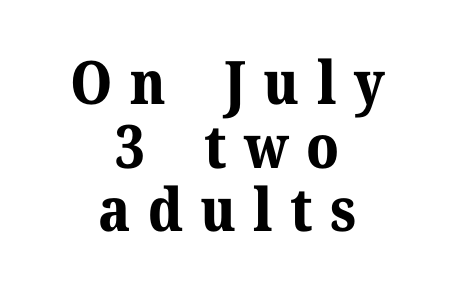
{"serif": "yes", "italic": "no", "bold": "yes", "weight": "bold", "width": "normal", "stroke_contrast": "medium", "x_height": "medium", "monospaced": "no", "underline": "no", "align": "center", "line_spacing": "tight", "line_spacing_ratio": 1.06, "letter_spacing": "wide", "letter_spacing_em": 0.29, "glyph_px": 60}
